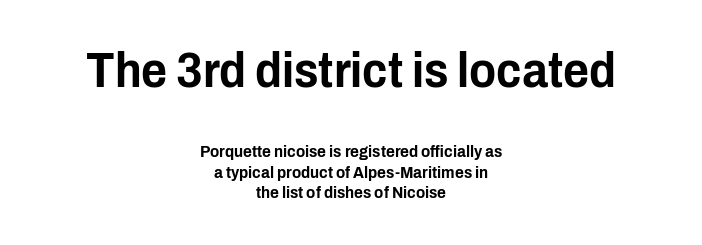
The letters in the upper block stand taller than those in the block below. Between one letter and the next there's only the usual sliver of space. The rendering uses natural spacing where letterforms have individual widths. Type without underlining. The rendering shows plain stroke endings on the letterforms — a sans-serif design. Unlike italic type, these characters show no tilt at all.
